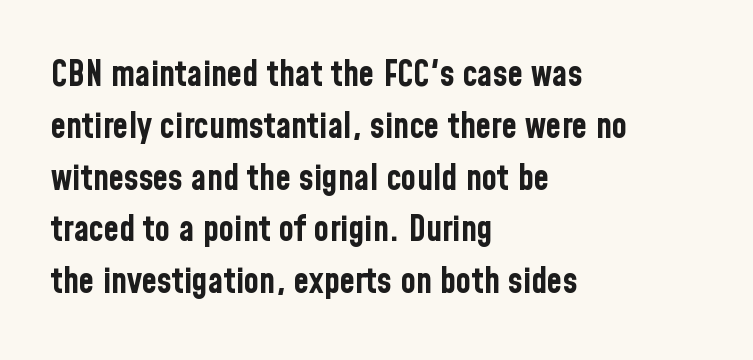
Q: Is the text bold? A: Yes.
Q: Is the text italic (slanted)? A: No, it is upright.
Q: Is the typeface a serif or a sans-serif typeface? A: Sans-serif.
Q: Is the text underlined? A: No.
Q: How is the paragraph aligned? A: Left-aligned.
Q: Is the spacing between letters normal or unusually wide? A: Normal.
Q: Is the spacing between lines tight, normal or loose? A: Normal.
Q: Width (condensed, normal, or wide)? A: Condensed.
Q: Stroke contrast? A: Low.
Q: x-height? A: Medium.
Q: Monospaced? A: No.
